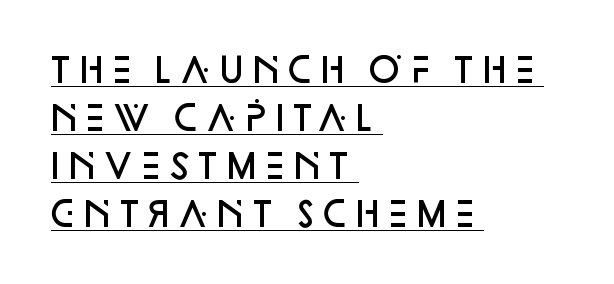
The typeface chosen for these lines omits serifs. Set as a demibold, roughly 600 on the weight scale. Italic? Not at all — the glyphs are vertical. A continuous stroke trails under the words, as in a hyperlink. Does the leading feel generous? No, just average. There is no visible air inserted between adjacent glyphs.
